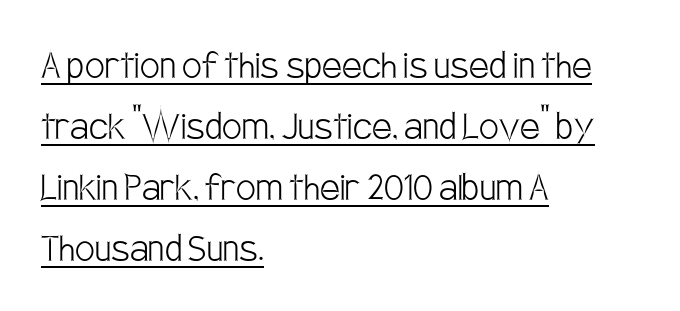
A baseline rule has been typeset under these characters. This rendering uses left alignment, leaving the right contour irregular. The lines sit at an ordinary, default distance from one another. Tracking here is standard; glyphs follow each other at the usual distance.
